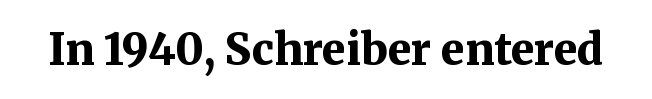
Are there feet on the stems? There are — it's a serif. The passage shown has conventional tracking throughout. The strip under each line holds only bare page. You could not count columns in this text — the font is proportionally spaced. How heavy is the stroke? Heavy — this is a bold. Ordinary non-slanted type is in use.
